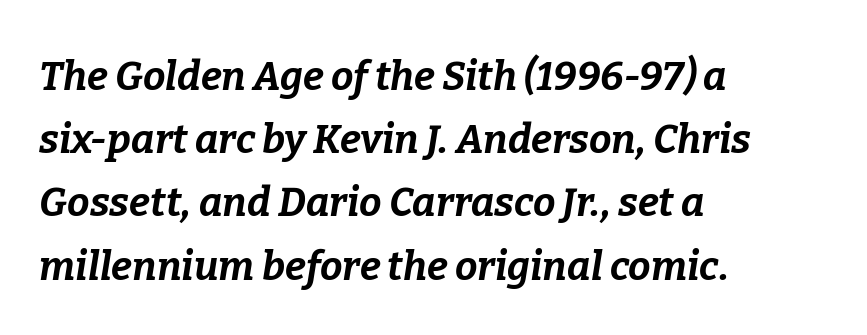
{"italic": "yes", "lean": "right", "slant_degrees": 9, "bold": "yes", "weight": "bold", "width": "normal", "stroke_contrast": "low", "x_height": "medium", "monospaced": "no", "underline": "no", "align": "left", "line_spacing": "normal", "line_spacing_ratio": 1.58, "letter_spacing": "normal", "letter_spacing_em": 0.0, "glyph_px": 40}
